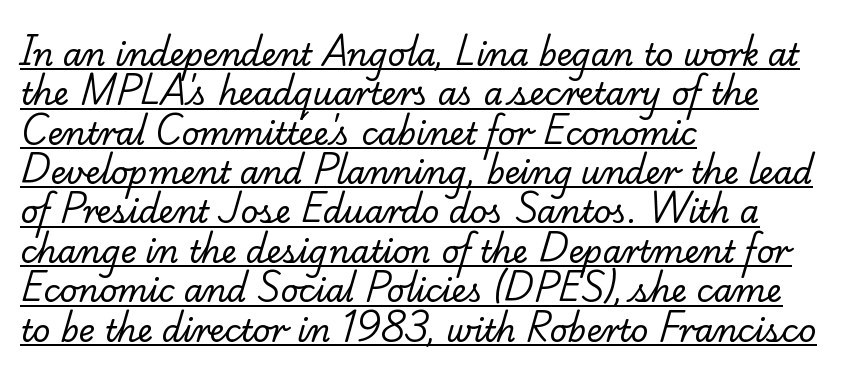
The image shows 31 px regular-weight type; set left-aligned, normal line spacing (1.27x), normal letter spacing, underlined; low stroke contrast and a small x-height.
